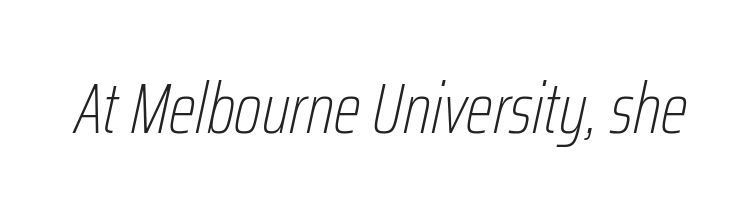
Q: Is the text bold? A: No.
Q: Is the text italic (slanted)? A: Yes, it leans right by about 12 degrees.
Q: Is the text underlined? A: No.
Q: Is the spacing between letters normal or unusually wide? A: Normal.
Q: Width (condensed, normal, or wide)? A: Condensed.
Q: Stroke contrast? A: Low.
Q: x-height? A: Medium.
Q: Monospaced? A: No.
